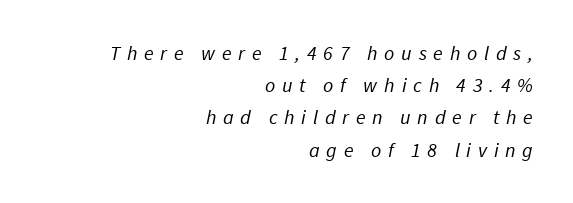
{"bold": "no", "underline": "no", "align": "right", "line_spacing": "normal", "line_spacing_ratio": 1.61, "letter_spacing": "wide", "letter_spacing_em": 0.34, "glyph_px": 20}
